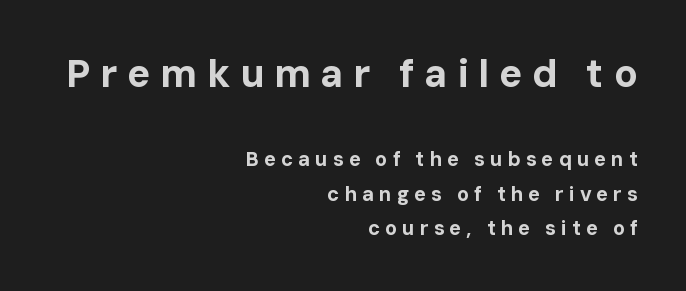
Q: Is the text bold? A: Yes.
Q: Is the text italic (slanted)? A: No, it is upright.
Q: Is the typeface a serif or a sans-serif typeface? A: Sans-serif.
Q: Is the text underlined? A: No.
Q: How is the paragraph aligned? A: Right-aligned.
Q: Is the spacing between letters normal or unusually wide? A: Unusually wide.
Q: Which block of text is set in a larger size, the first (top) or the second (bottom)? A: The first (top) one.
Q: Width (condensed, normal, or wide)? A: Normal.
Q: Stroke contrast? A: Low.
Q: x-height? A: Medium.
Q: Monospaced? A: No.
